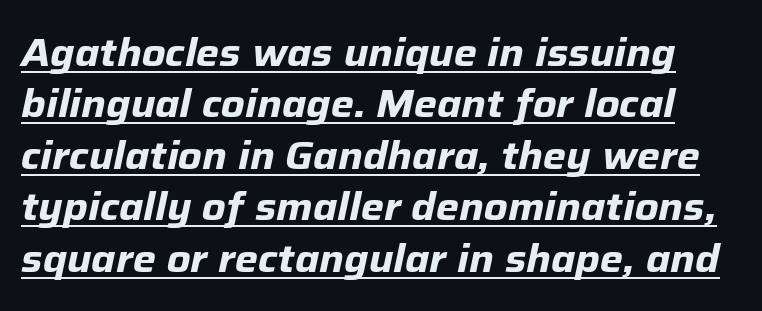
The image shows 39 px bold type, italic (leaning right); set normal line spacing (1.32x), normal letter spacing, underlined; low stroke contrast and a medium x-height.
